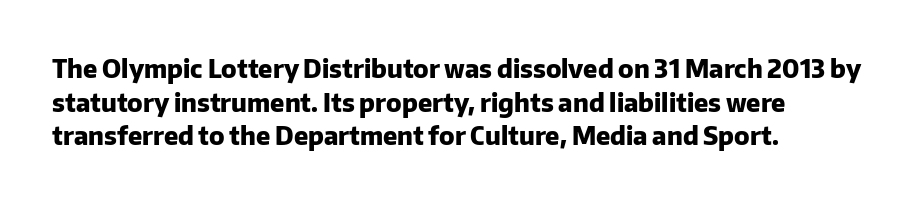
Q: Is the text bold? A: Yes.
Q: Is the text italic (slanted)? A: No, it is upright.
Q: Is the text underlined? A: No.
Q: How is the paragraph aligned? A: Left-aligned.
Q: Is the spacing between letters normal or unusually wide? A: Normal.
Q: Is the spacing between lines tight, normal or loose? A: Normal.
